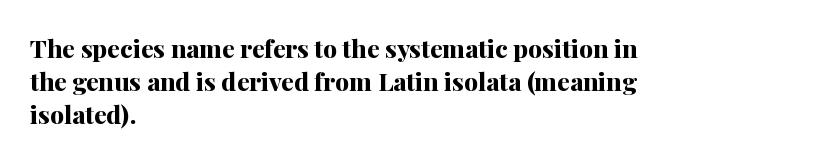
One-word summary of the alignment: left. Compared with an ordinary text face, these strokes are far heavier — a full bold. Interline gaps are of average width in this sample. Letter spacing: default. The baseline area is clear. The letters stand upright; this is a roman face.
